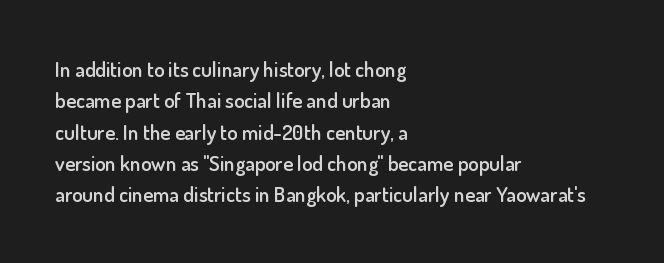
The image shows 21 px text type, upright; set left-aligned, normal line spacing (1.49x), normal letter spacing, not underlined.
